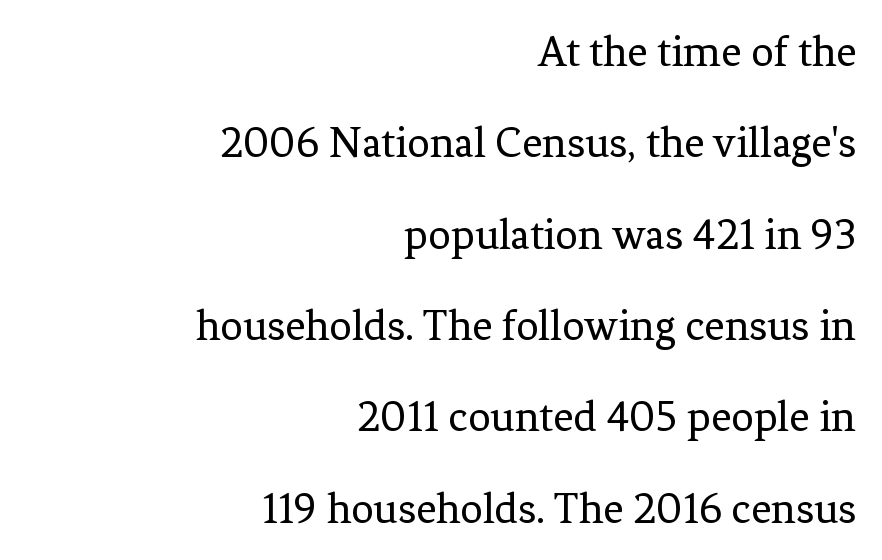
{"serif": "yes", "italic": "no", "bold": "no", "weight": "regular", "width": "normal", "stroke_contrast": "low", "x_height": "medium", "monospaced": "no", "underline": "no", "align": "right", "line_spacing": "loose", "line_spacing_ratio": 2.03, "letter_spacing": "normal", "letter_spacing_em": 0.0, "glyph_px": 45}
